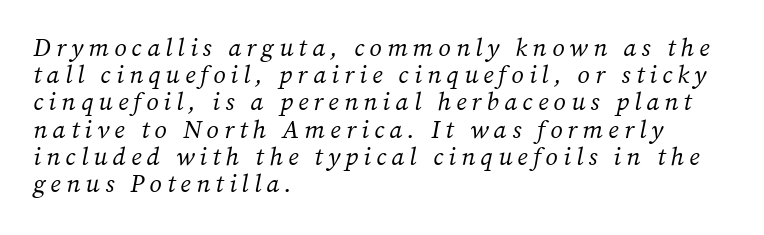
Horizontal bands of white between lines are thin slivers. Is the block centered? No — it sits flush against the left margin. You can tell it's italic because the verticals aren't actually vertical. Lines of text with bare space underneath. The tracking reads as deliberately expanded to a designer's eye.
